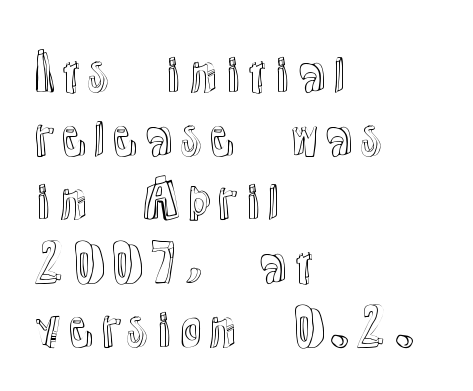
{"italic": "no", "width": "normal", "x_height": "medium", "monospaced": "no", "underline": "no", "align": "left", "line_spacing": "normal", "line_spacing_ratio": 1.3, "letter_spacing": "normal", "letter_spacing_em": 0.0, "glyph_px": 49}
